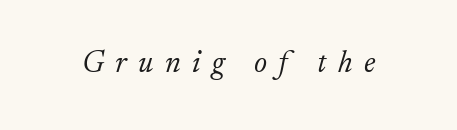
Designer's note — italics engaged. Look at the tracking — it's clearly loosened, letters drifting apart. Weight: not bold — regular or lighter. Note: serifs present on the glyphs. The face used here is proportionally spaced, like ordinary book or web type.
